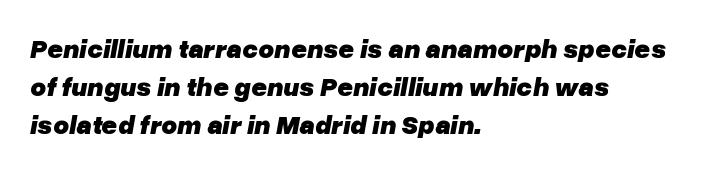
{"italic": "yes", "lean": "right", "slant_degrees": 10, "bold": "yes", "underline": "no", "align": "left", "line_spacing": "normal", "line_spacing_ratio": 1.41, "letter_spacing": "normal", "letter_spacing_em": 0.0, "glyph_px": 27}
